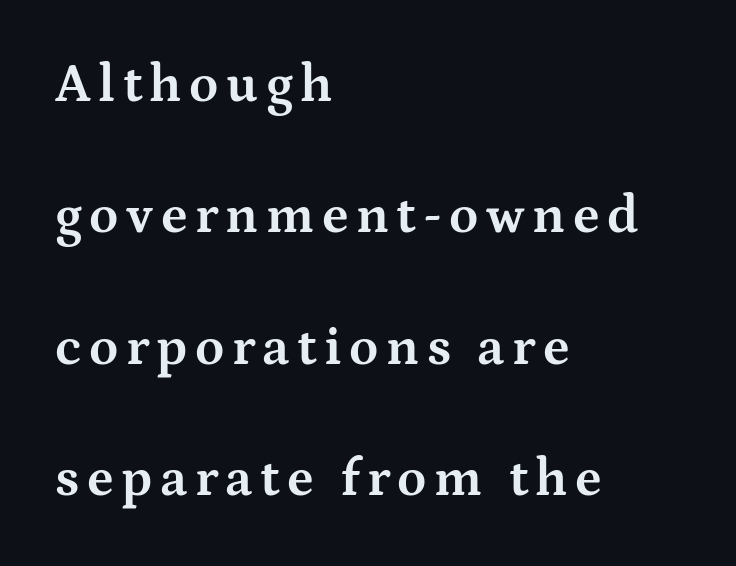
{"serif": "yes", "italic": "no", "bold": "yes", "weight": "bold", "width": "wide", "stroke_contrast": "medium", "x_height": "medium", "monospaced": "no", "underline": "no", "align": "left", "line_spacing": "loose", "line_spacing_ratio": 2.48, "glyph_px": 53}
